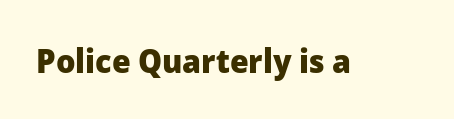
The type sits square on the baseline with zero lean. The face used here has the dense, thick strokes of a bold. Descenders hang freely into open space. The passage shown has conventional tracking throughout. The type family on display is of the sans-serif kind. Think of a printed novel: that variable character pitch is what you see here.
